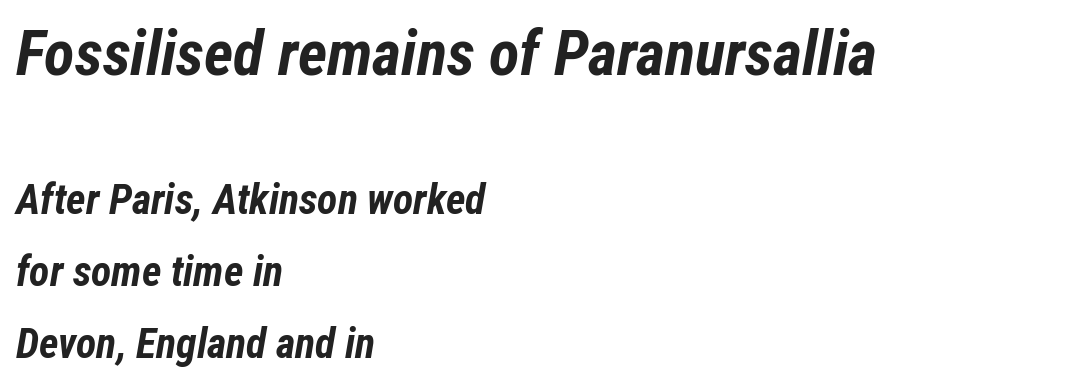
Q: Is the text bold? A: Yes.
Q: Is the text italic (slanted)? A: Yes, it leans right by about 12 degrees.
Q: Is the text underlined? A: No.
Q: How is the paragraph aligned? A: Left-aligned.
Q: Is the spacing between letters normal or unusually wide? A: Normal.
Q: Which block of text is set in a larger size, the first (top) or the second (bottom)? A: The first (top) one.
Q: Width (condensed, normal, or wide)? A: Condensed.
Q: Stroke contrast? A: Low.
Q: x-height? A: Medium.
Q: Monospaced? A: No.
